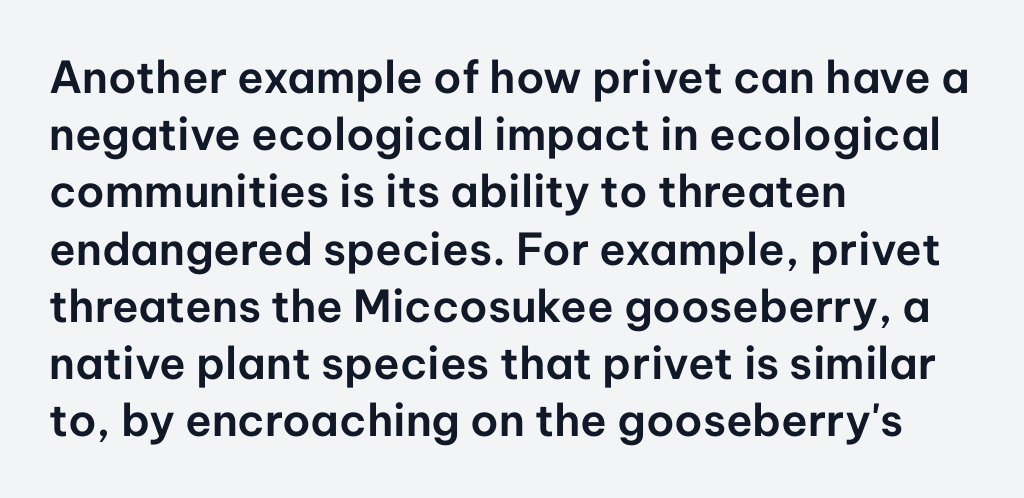
Q: Is the text italic (slanted)? A: No, it is upright.
Q: Is the typeface a serif or a sans-serif typeface? A: Sans-serif.
Q: Is the text underlined? A: No.
Q: How is the paragraph aligned? A: Left-aligned.
Q: Is the spacing between letters normal or unusually wide? A: Normal.
Q: Is the spacing between lines tight, normal or loose? A: Normal.
Q: Width (condensed, normal, or wide)? A: Normal.
Q: Stroke contrast? A: Low.
Q: x-height? A: Medium.
Q: Monospaced? A: No.
